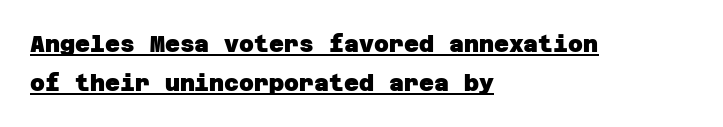
{"bold": "yes", "underline": "yes", "align": "left", "line_spacing": "normal", "line_spacing_ratio": 1.69, "letter_spacing": "normal", "letter_spacing_em": 0.0, "glyph_px": 23}
